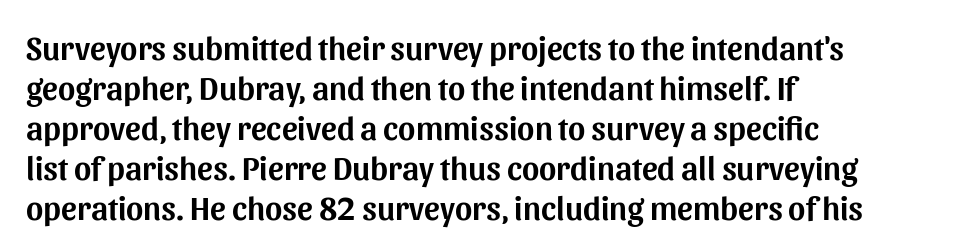
Q: Is the text italic (slanted)? A: No, it is upright.
Q: Is the typeface a serif or a sans-serif typeface? A: Sans-serif.
Q: Is the text underlined? A: No.
Q: How is the paragraph aligned? A: Left-aligned.
Q: Is the spacing between letters normal or unusually wide? A: Normal.
Q: Width (condensed, normal, or wide)? A: Normal.
Q: Stroke contrast? A: Medium.
Q: x-height? A: Medium.
Q: Monospaced? A: No.
